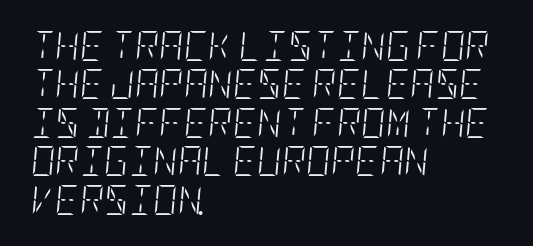
The rendering uses a moderate line-height, typical for paragraphs. Compared with ordinary roman type, these characters are visibly tilted. Left-aligned paragraph, ragged on the right. Does extra space separate the letters? No, they use regular spacing.
